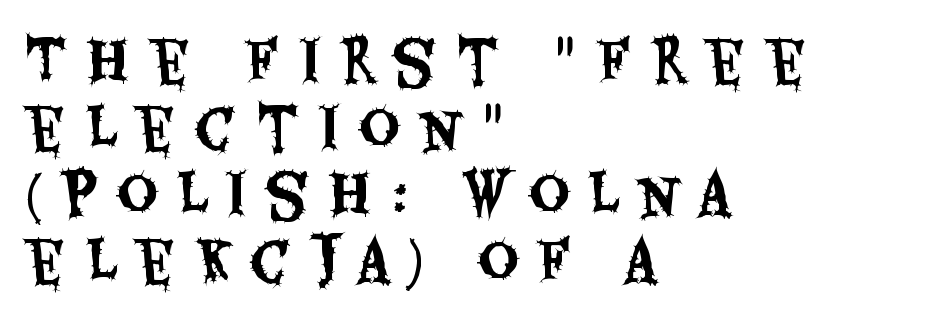
The image shows 56 px condensed sans-serif type, upright; set left-aligned, line spacing 1.19x, unusually wide letter spacing (+0.34 em), not underlined; medium stroke contrast and a large x-height.
